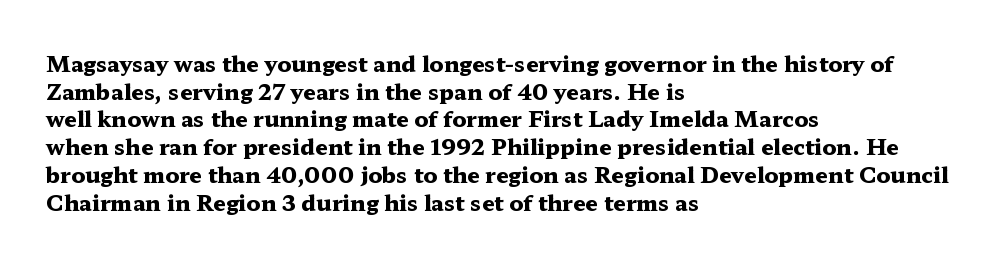
The image shows 22 px bold type, upright; set left-aligned, normal line spacing (1.26x), normal letter spacing, not underlined.
